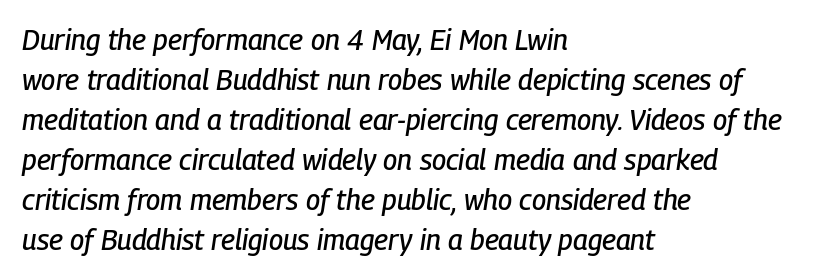
The paragraph has a hard left edge and a soft right edge. Nothing unusual about the tracking: characters are spaced as the font intends. Each letter keeps its own natural width here, so spacing adapts to shape. Quick note: underline off. Every character sits at an angle, as italics do.
